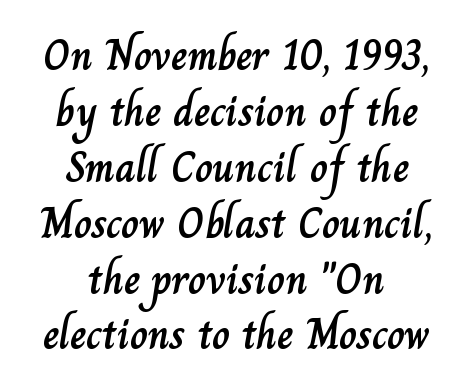
Q: Is the text italic (slanted)? A: Yes.
Q: Is the text underlined? A: No.
Q: How is the paragraph aligned? A: Centered.
Q: Is the spacing between letters normal or unusually wide? A: Normal.
Q: Is the spacing between lines tight, normal or loose? A: Normal.
Q: Width (condensed, normal, or wide)? A: Normal.
Q: Stroke contrast? A: Low.
Q: x-height? A: Small.
Q: Monospaced? A: No.
